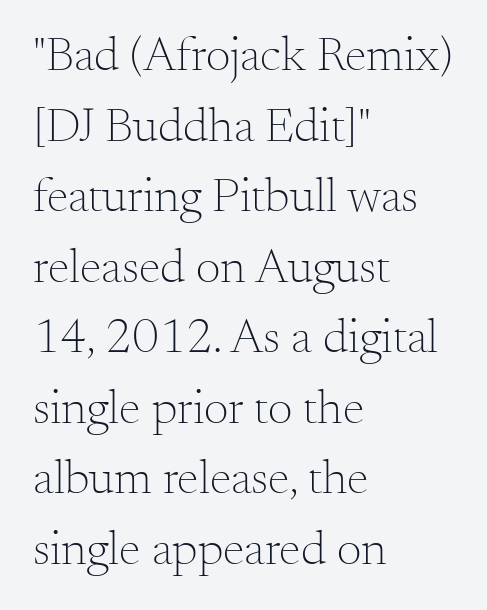
Q: Is the text bold? A: No.
Q: Is the text italic (slanted)? A: No, it is upright.
Q: Is the typeface a serif or a sans-serif typeface? A: Serif.
Q: Is the text underlined? A: No.
Q: How is the paragraph aligned? A: Left-aligned.
Q: Is the spacing between letters normal or unusually wide? A: Normal.
Q: Is the spacing between lines tight, normal or loose? A: Normal.
Q: Width (condensed, normal, or wide)? A: Normal.
Q: Stroke contrast? A: Medium.
Q: x-height? A: Small.
Q: Monospaced? A: No.
